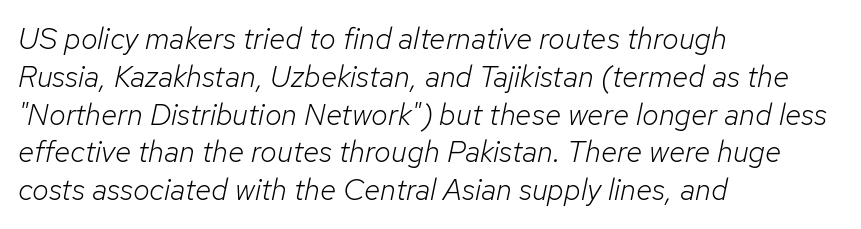
The image shows 30 px light type, italic (leaning right); set left-aligned, normal line spacing (1.26x), normal letter spacing, not underlined; low stroke contrast and a medium x-height.
